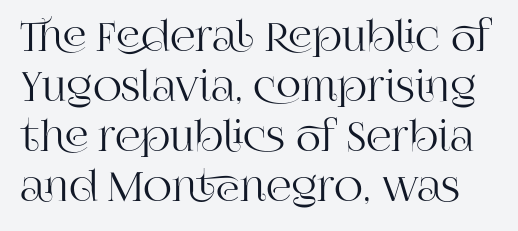
You can tell from the footed stems that serif type was used. Ordinary non-slanted type is in use. The rendering uses a moderate line-height, typical for paragraphs. Is the letter spacing exaggerated? No — it looks like the ordinary default. Proportional: the letters do not fall into vertical columns. Type without underlining.
